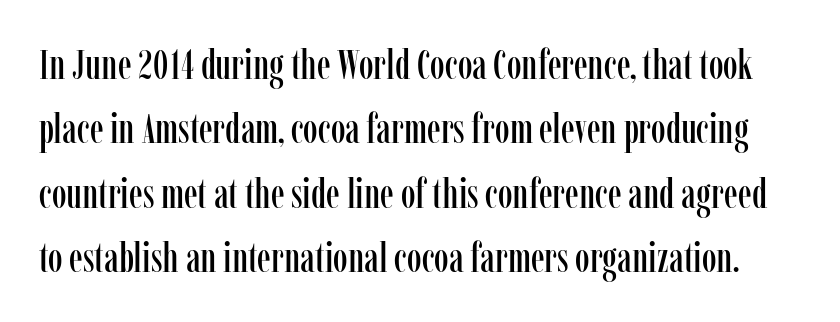
The image shows 42 px condensed serif type, upright; set normal line spacing (1.53x), normal letter spacing, not underlined; low stroke contrast and a medium x-height.
